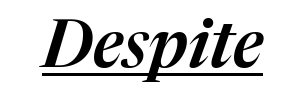
The image shows 66 px text type, italic (leaning right); set normal letter spacing, underlined; medium stroke contrast and a medium x-height.
